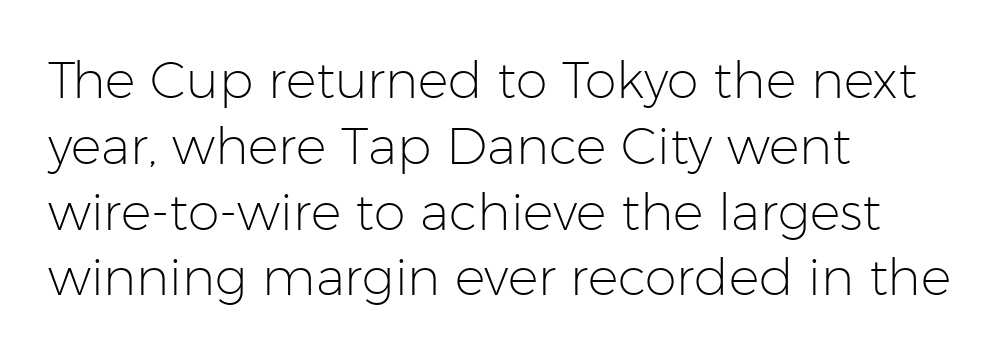
{"serif": "no", "italic": "no", "bold": "no", "weight": "light", "width": "normal", "stroke_contrast": "low", "x_height": "medium", "monospaced": "no", "underline": "no", "align": "left", "line_spacing": "normal", "line_spacing_ratio": 1.29, "letter_spacing": "normal", "letter_spacing_em": 0.0, "glyph_px": 51}
